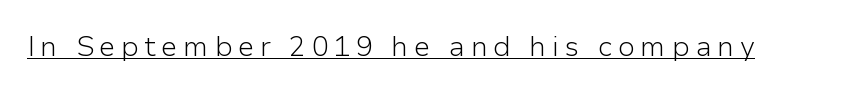
Q: Is the text bold? A: No.
Q: Is the text italic (slanted)? A: No, it is upright.
Q: Is the typeface a serif or a sans-serif typeface? A: Sans-serif.
Q: Is the text underlined? A: Yes.
Q: Width (condensed, normal, or wide)? A: Normal.
Q: Stroke contrast? A: Low.
Q: x-height? A: Medium.
Q: Monospaced? A: No.
